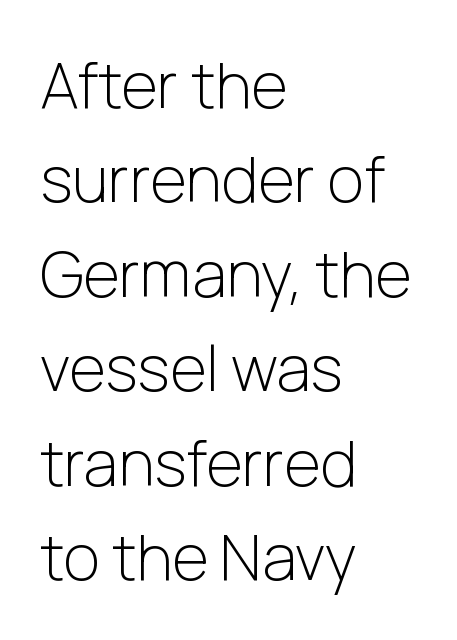
Has an underline been added? It has not. Caption: standard tracking, unaltered. The type family on display is of the sans-serif kind. If you drew a line through each stem, it would be perfectly vertical.
